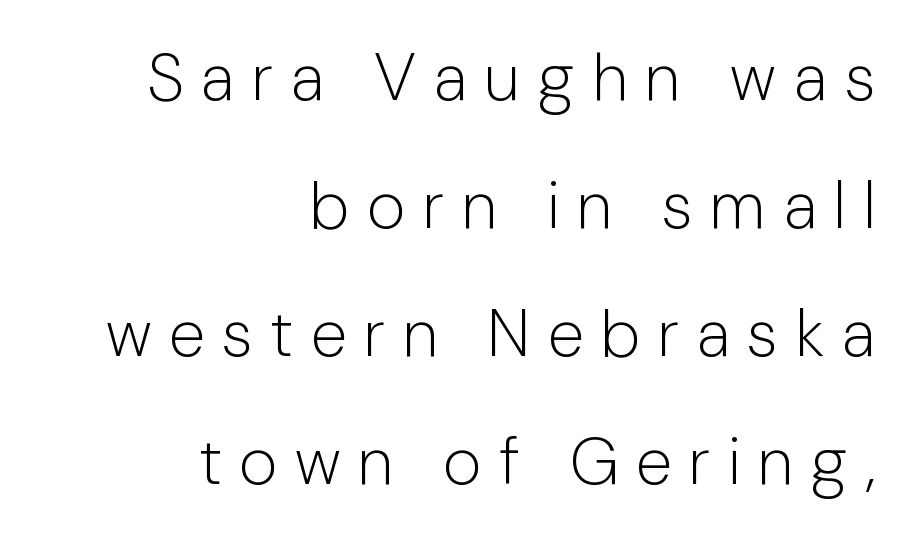
{"serif": "no", "italic": "no", "bold": "no", "weight": "light", "width": "normal", "stroke_contrast": "low", "x_height": "medium", "monospaced": "no", "underline": "no", "align": "right", "line_spacing": "loose", "line_spacing_ratio": 1.94, "letter_spacing": "wide", "letter_spacing_em": 0.27, "glyph_px": 66}
